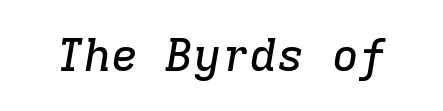
{"serif": "yes", "italic": "yes", "lean": "right", "slant_degrees": 9, "width": "normal", "stroke_contrast": "low", "x_height": "medium", "monospaced": "yes", "underline": "no", "letter_spacing": "normal", "letter_spacing_em": 0.0, "glyph_px": 46}
